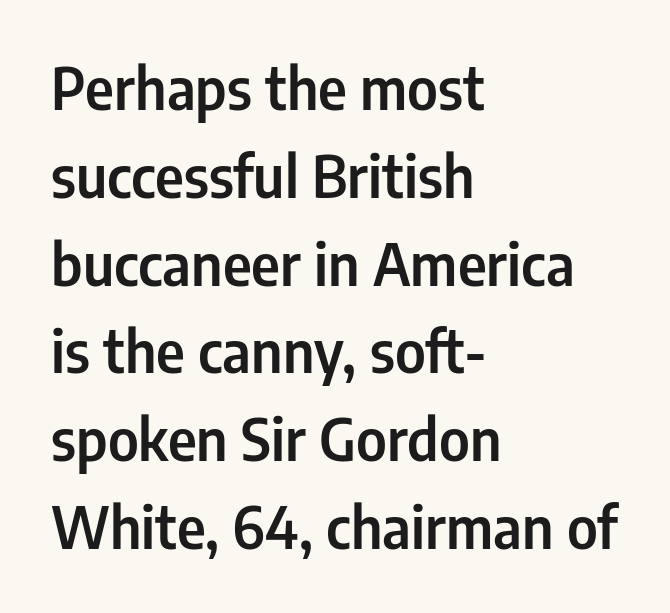
Q: Is the text italic (slanted)? A: No, it is upright.
Q: Is the typeface a serif or a sans-serif typeface? A: Sans-serif.
Q: Is the text underlined? A: No.
Q: How is the paragraph aligned? A: Left-aligned.
Q: Is the spacing between letters normal or unusually wide? A: Normal.
Q: Is the spacing between lines tight, normal or loose? A: Normal.
Q: Width (condensed, normal, or wide)? A: Condensed.
Q: Stroke contrast? A: Low.
Q: x-height? A: Medium.
Q: Monospaced? A: No.
